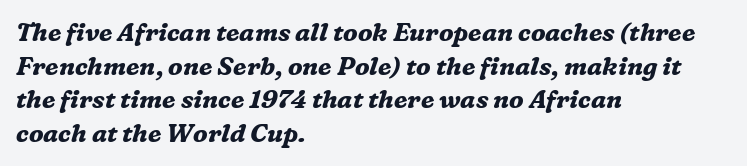
The lines in this sample share a left origin and differ only in where they stop. Set as a true bold cut, around the 700 mark. Descenders hang freely into open space. The passage shown has conventional tracking throughout. Compared with ordinary roman type, these characters are visibly tilted. This sample keeps an unexceptional amount of space between lines.
